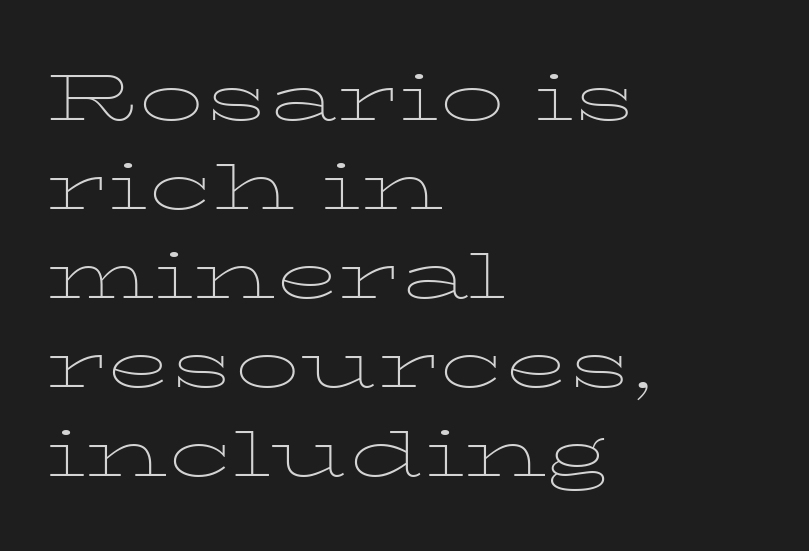
The image shows 65 px thin, wide serif type, upright; set left-aligned, normal line spacing (1.37x), normal letter spacing, not underlined; low stroke contrast and a medium x-height.
